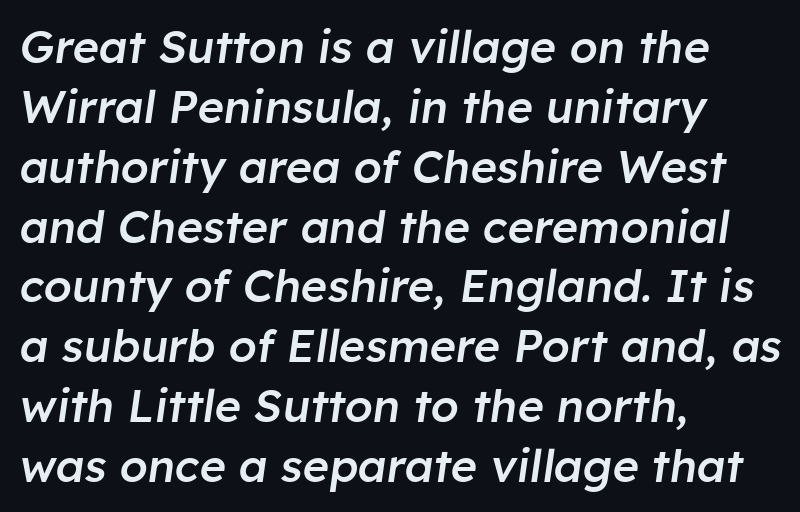
{"italic": "yes", "lean": "right", "slant_degrees": 8, "bold": "semi", "weight": "semibold", "width": "normal", "stroke_contrast": "low", "x_height": "medium", "monospaced": "no", "underline": "no", "align": "left", "line_spacing": "normal", "line_spacing_ratio": 1.33, "letter_spacing": "normal", "letter_spacing_em": 0.0, "glyph_px": 45}
